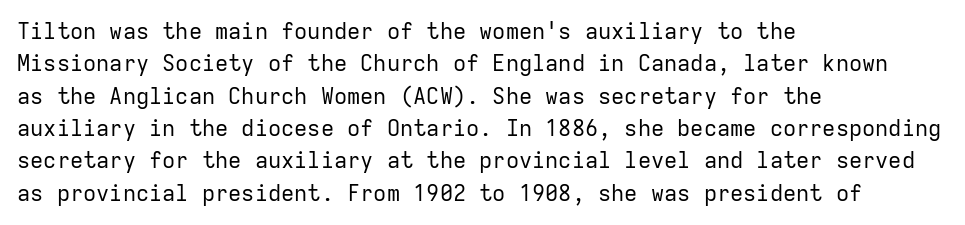
Q: Is the text bold? A: No.
Q: Is the text italic (slanted)? A: No, it is upright.
Q: Is the text underlined? A: No.
Q: How is the paragraph aligned? A: Left-aligned.
Q: Is the spacing between letters normal or unusually wide? A: Normal.
Q: Is the spacing between lines tight, normal or loose? A: Normal.
